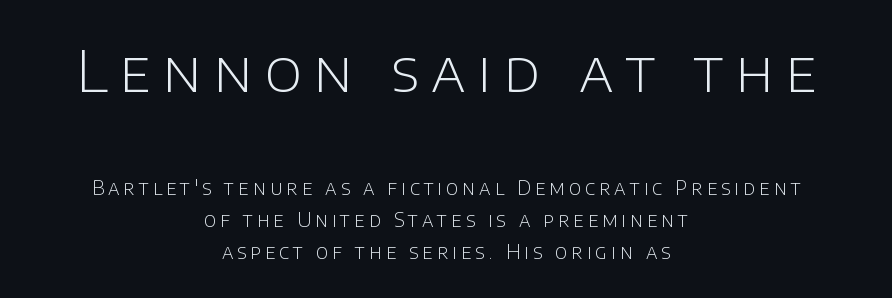
Q: Is the text bold? A: No.
Q: Is the text italic (slanted)? A: No, it is upright.
Q: Is the typeface a serif or a sans-serif typeface? A: Sans-serif.
Q: Is the text underlined? A: No.
Q: How is the paragraph aligned? A: Centered.
Q: Is the spacing between letters normal or unusually wide? A: Unusually wide.
Q: Is the spacing between lines tight, normal or loose? A: Normal.
Q: Which block of text is set in a larger size, the first (top) or the second (bottom)? A: The first (top) one.
Q: Width (condensed, normal, or wide)? A: Normal.
Q: Stroke contrast? A: Low.
Q: x-height? A: Large.
Q: Monospaced? A: No.
